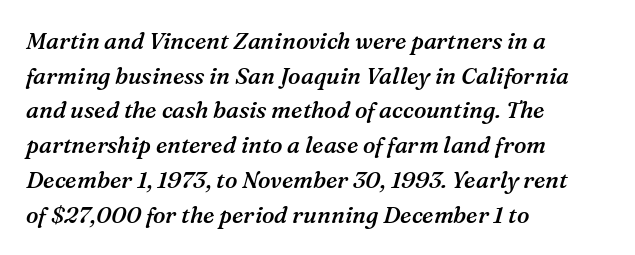
The letterforms sit shoulder to shoulder at normal distance. Quick note: underline off. The rendering uses a semibold face; strokes are thickened but not to full bold. Is there much room between lines? A standard amount, neither cramped nor airy. An italicized treatment has been applied to the whole sample. The rag falls on the right side of this text block.
